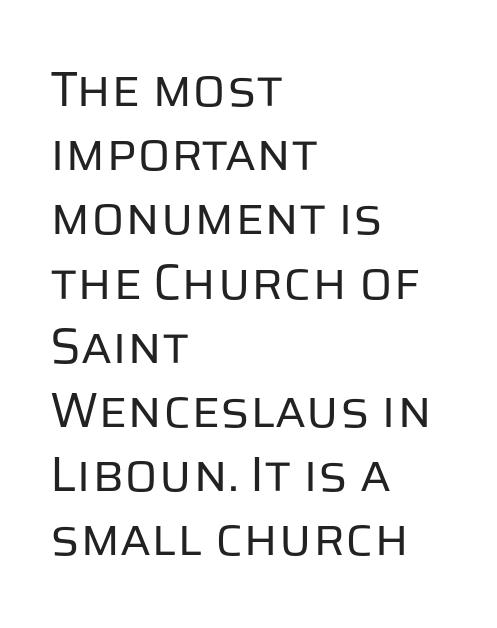
Q: Is the text bold? A: No.
Q: Is the text italic (slanted)? A: No, it is upright.
Q: Is the typeface a serif or a sans-serif typeface? A: Sans-serif.
Q: Is the text underlined? A: No.
Q: How is the paragraph aligned? A: Left-aligned.
Q: Is the spacing between letters normal or unusually wide? A: Normal.
Q: Is the spacing between lines tight, normal or loose? A: Normal.
Q: Width (condensed, normal, or wide)? A: Normal.
Q: Stroke contrast? A: Low.
Q: x-height? A: Large.
Q: Monospaced? A: No.
